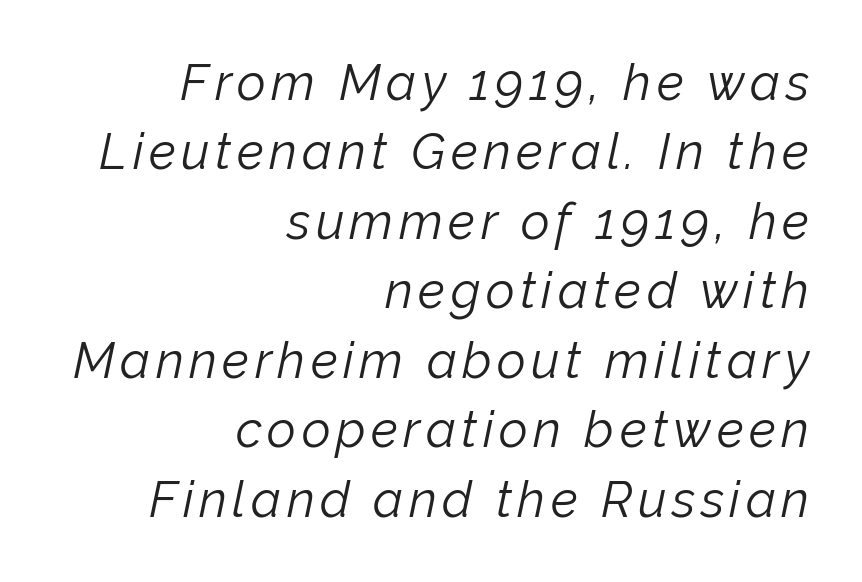
The image shows 50 px light type, italic (leaning right); set right-aligned, normal line spacing (1.39x), not underlined; low stroke contrast and a medium x-height.
